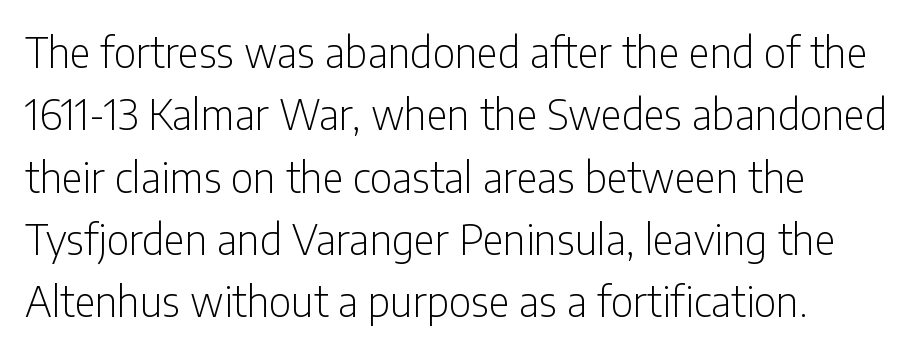
{"serif": "no", "italic": "no", "bold": "no", "weight": "light", "width": "condensed", "stroke_contrast": "low", "x_height": "medium", "monospaced": "no", "underline": "no", "line_spacing": "normal", "line_spacing_ratio": 1.52, "letter_spacing": "normal", "letter_spacing_em": 0.0, "glyph_px": 41}
